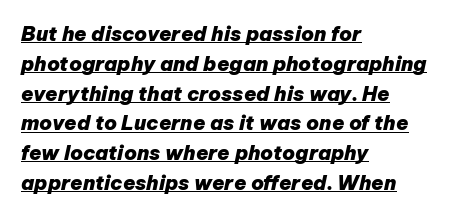
Q: Is the text bold? A: Yes.
Q: Is the text italic (slanted)? A: Yes, it leans right by about 12 degrees.
Q: Is the text underlined? A: Yes.
Q: How is the paragraph aligned? A: Left-aligned.
Q: Is the spacing between letters normal or unusually wide? A: Normal.
Q: Is the spacing between lines tight, normal or loose? A: Normal.
